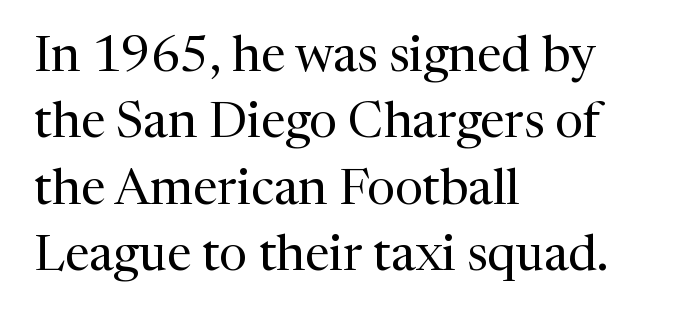
{"serif": "yes", "italic": "no", "bold": "no", "weight": "regular", "width": "normal", "stroke_contrast": "medium", "x_height": "medium", "monospaced": "no", "underline": "no", "align": "left", "line_spacing": "normal", "line_spacing_ratio": 1.33, "letter_spacing": "normal", "letter_spacing_em": 0.0, "glyph_px": 50}
